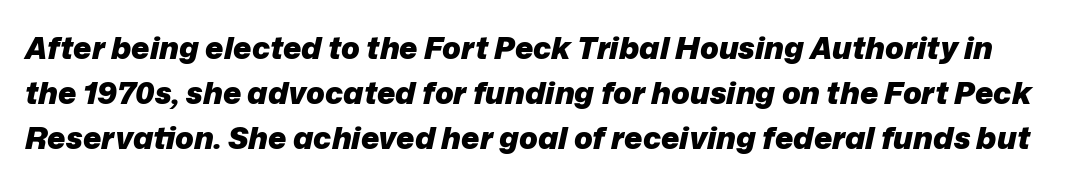
The image shows 31 px heavy type, italic (leaning right); set normal line spacing (1.45x), normal letter spacing, not underlined; low stroke contrast and a medium x-height.
